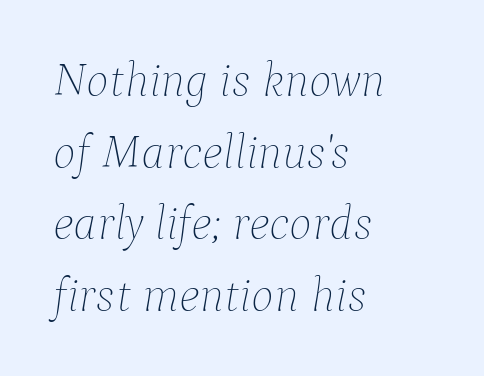
The image shows 48 px thin type, italic (leaning right); set left-aligned, normal line spacing (1.49x), normal letter spacing, not underlined; low stroke contrast and a medium x-height.
